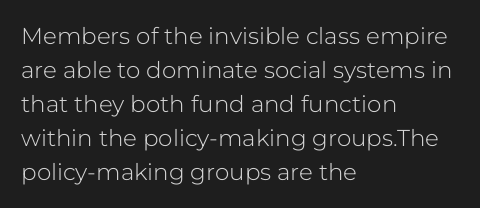
The type sits square on the baseline with zero lean. Stem width sits at or under what a default text font uses. Horizontally, the lines are justified to the leading edge only. This sample keeps an unexceptional amount of space between lines. The space beneath each line is pristine and unruled. There is no visible air inserted between adjacent glyphs.
